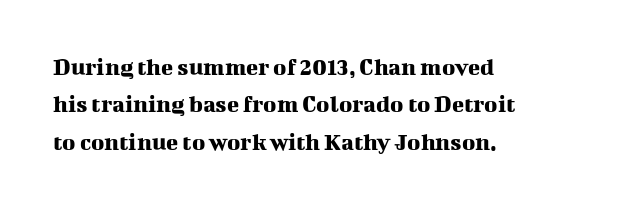
The image shows 25 px text type, upright; set left-aligned, normal line spacing (1.5x), normal letter spacing, not underlined.
